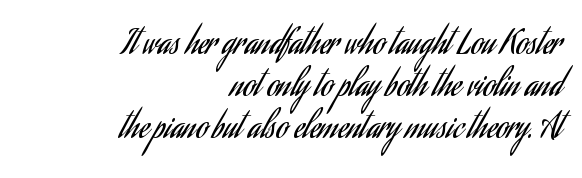
{"serif": "no", "bold": "no", "weight": "regular", "width": "condensed", "stroke_contrast": "low", "x_height": "small", "monospaced": "no", "underline": "no", "align": "right", "line_spacing": "normal", "line_spacing_ratio": 1.27, "letter_spacing": "normal", "letter_spacing_em": 0.0, "glyph_px": 33}
